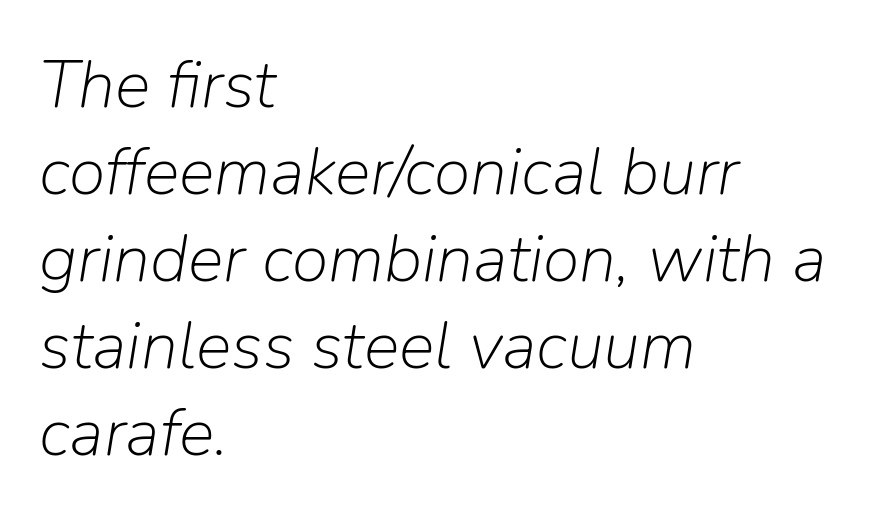
The image shows 67 px light type, italic (leaning right); set left-aligned, normal line spacing (1.3x), normal letter spacing, not underlined; low stroke contrast and a medium x-height.
